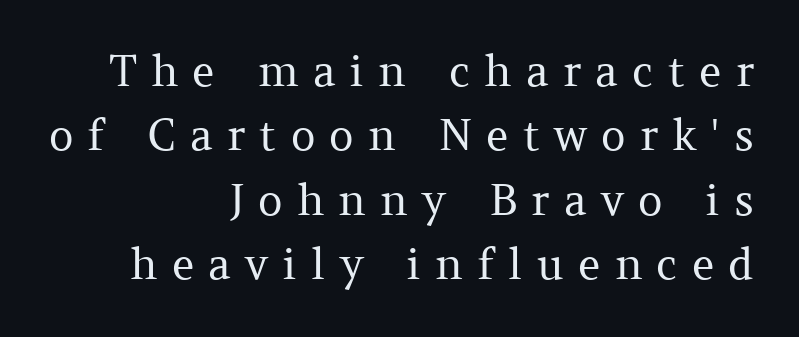
Q: Is the text bold? A: No.
Q: Is the text italic (slanted)? A: No, it is upright.
Q: Is the typeface a serif or a sans-serif typeface? A: Serif.
Q: Is the text underlined? A: No.
Q: How is the paragraph aligned? A: Right-aligned.
Q: Is the spacing between letters normal or unusually wide? A: Unusually wide.
Q: Is the spacing between lines tight, normal or loose? A: Normal.
Q: Width (condensed, normal, or wide)? A: Normal.
Q: Stroke contrast? A: Medium.
Q: x-height? A: Medium.
Q: Monospaced? A: No.
